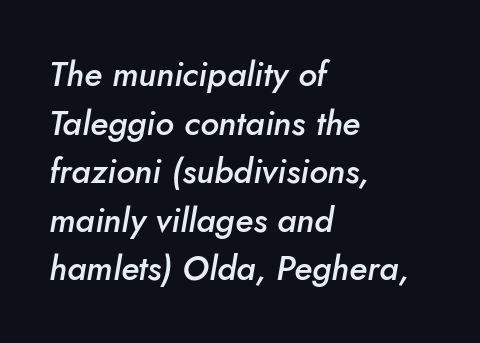
The image shows 34 px semibold type, italic (leaning right); set left-aligned, normal line spacing (1.43x), normal letter spacing, not underlined; low stroke contrast and a small x-height.
